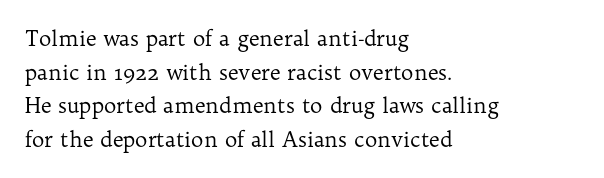
{"italic": "no", "bold": "no", "underline": "no", "align": "left", "line_spacing": "normal", "line_spacing_ratio": 1.6, "letter_spacing": "normal", "letter_spacing_em": 0.0, "glyph_px": 21}
